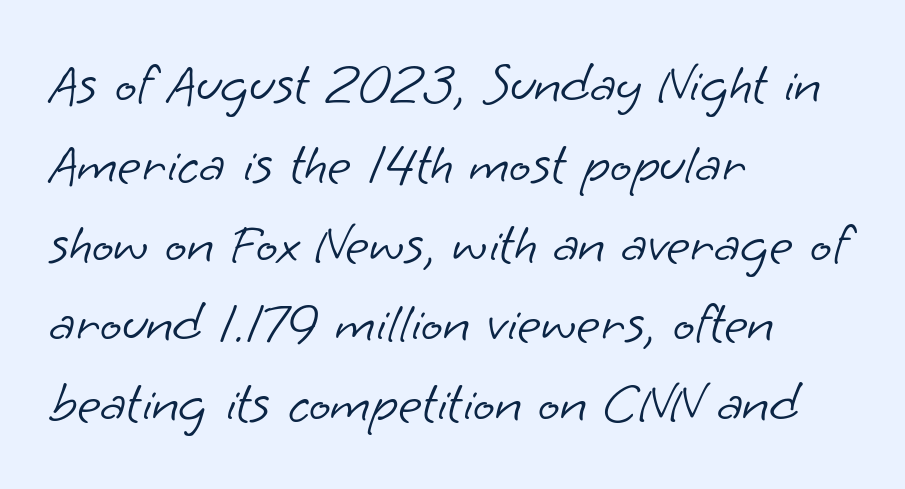
Stem width sits at or under what a default text font uses. Note the varied advance widths — an 'i' is clearly narrower than an 'm'. Classification — sans serif. Regular leading.
